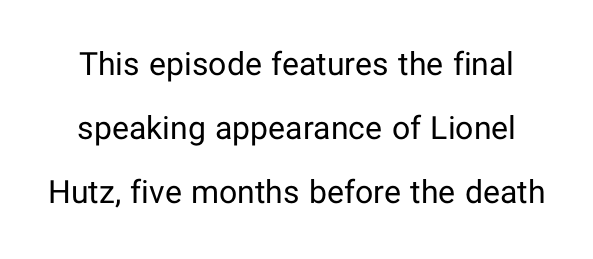
These lines are rendered in a variable-pitch font. The passage shown is not bold in any degree. What kind of face is this? One without serifs — a sans. The gap between lines stays unmarked.
